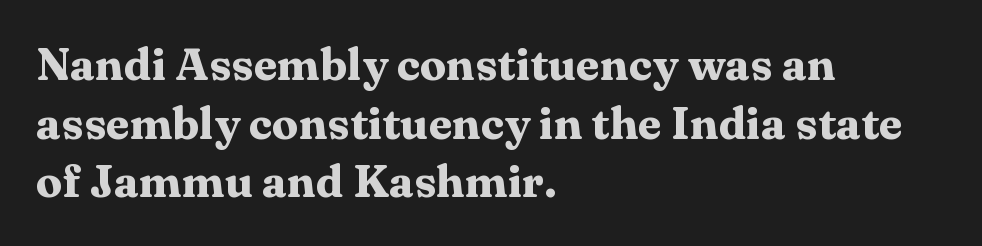
Q: Is the text bold? A: Yes.
Q: Is the text italic (slanted)? A: No, it is upright.
Q: Is the typeface a serif or a sans-serif typeface? A: Serif.
Q: Is the text underlined? A: No.
Q: How is the paragraph aligned? A: Left-aligned.
Q: Is the spacing between letters normal or unusually wide? A: Normal.
Q: Is the spacing between lines tight, normal or loose? A: Normal.
Q: Width (condensed, normal, or wide)? A: Wide.
Q: Stroke contrast? A: Medium.
Q: x-height? A: Medium.
Q: Monospaced? A: No.
